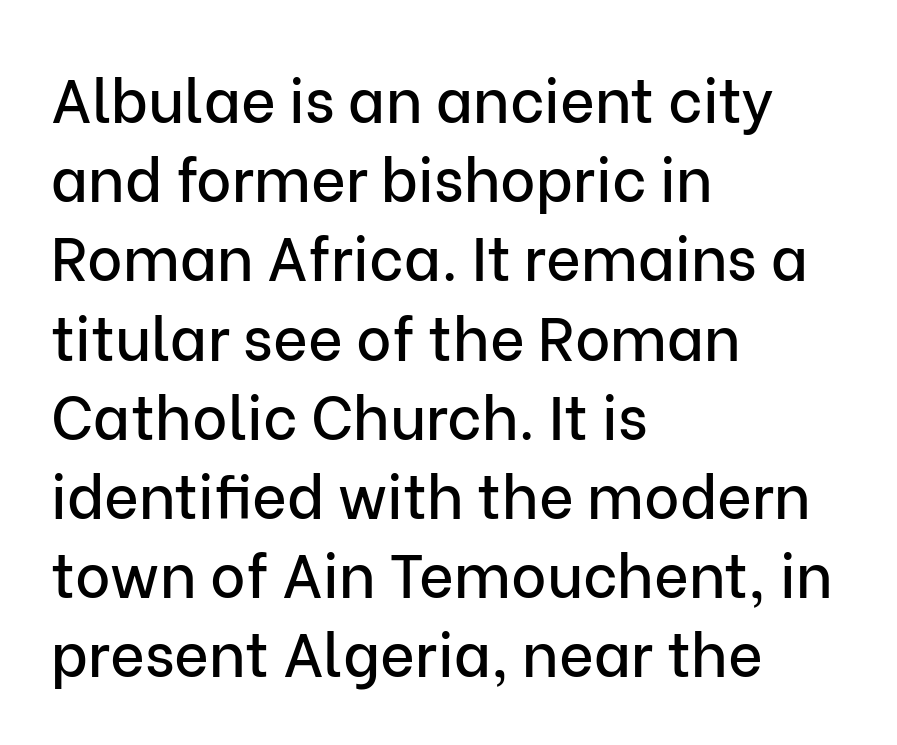
{"serif": "no", "italic": "no", "width": "normal", "stroke_contrast": "low", "x_height": "medium", "monospaced": "no", "underline": "no", "align": "left", "line_spacing": "normal", "line_spacing_ratio": 1.32, "letter_spacing": "normal", "letter_spacing_em": 0.0, "glyph_px": 60}
